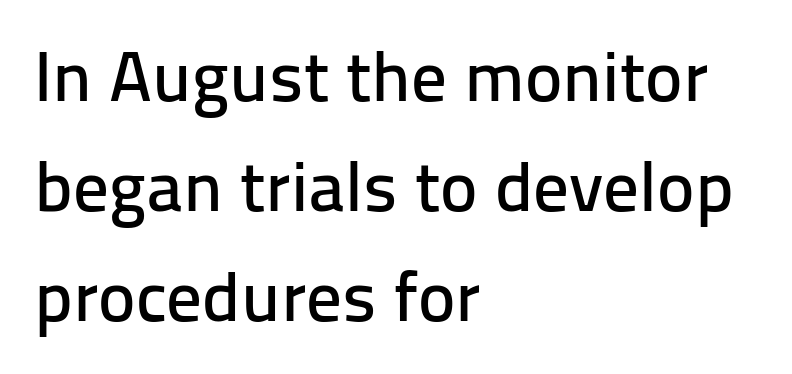
{"serif": "no", "italic": "no", "width": "normal", "stroke_contrast": "low", "x_height": "medium", "monospaced": "no", "underline": "no", "align": "left", "line_spacing": "normal", "line_spacing_ratio": 1.55, "letter_spacing": "normal", "letter_spacing_em": 0.0, "glyph_px": 71}
